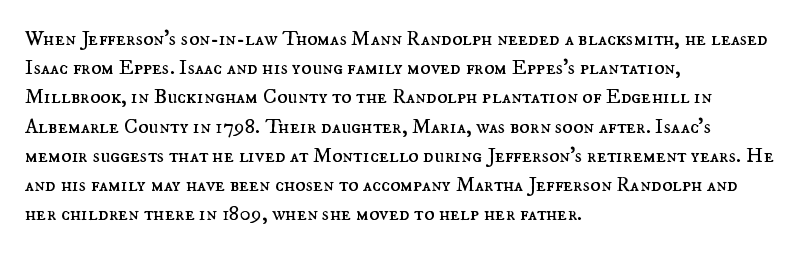
Tracking here is standard; glyphs follow each other at the usual distance. Heft: none added — not bold. These lines are set flush left with a ragged right edge. The letters stand straight up with perfectly vertical stems. Has an underline been added? It has not.
